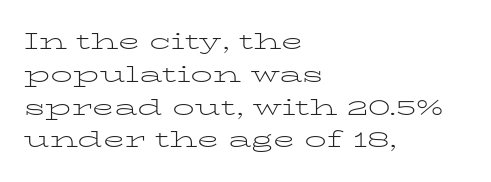
{"italic": "no", "bold": "no", "underline": "no", "align": "left", "line_spacing": "normal", "line_spacing_ratio": 1.49, "letter_spacing": "normal", "letter_spacing_em": 0.0, "glyph_px": 22}
